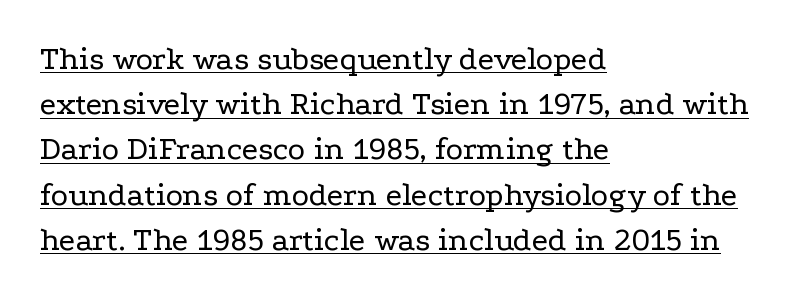
The lines are quadded left. The passage shown is underscored from start to finish. Reading down the column, the eye jumps a familiar distance to each next line. This sample uses an upright cut, with every glyph sitting square on the baseline.
